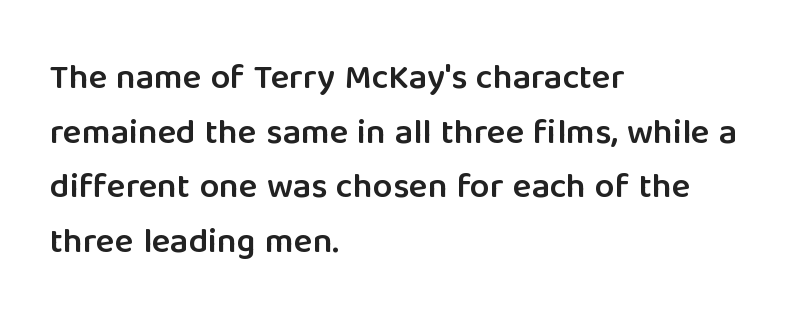
The letters advance in unequal steps, a hallmark of proportional type. Letter spacing: default. The leading is moderate, giving the passage an even texture. Upright lettering throughout.
